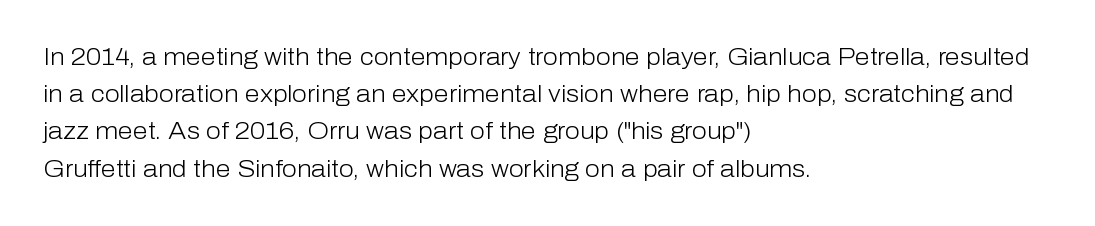
{"italic": "no", "bold": "no", "underline": "no", "align": "left", "line_spacing": "normal", "line_spacing_ratio": 1.55, "letter_spacing": "normal", "letter_spacing_em": 0.0, "glyph_px": 24}
